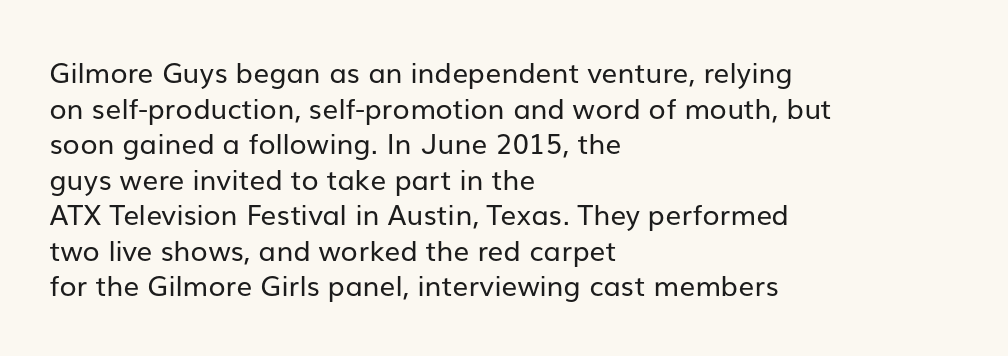
Q: Is the text bold? A: No.
Q: Is the text italic (slanted)? A: No, it is upright.
Q: Is the typeface a serif or a sans-serif typeface? A: Sans-serif.
Q: Is the text underlined? A: No.
Q: How is the paragraph aligned? A: Left-aligned.
Q: Is the spacing between letters normal or unusually wide? A: Normal.
Q: Is the spacing between lines tight, normal or loose? A: Normal.
Q: Width (condensed, normal, or wide)? A: Normal.
Q: Stroke contrast? A: Low.
Q: x-height? A: Medium.
Q: Monospaced? A: No.
